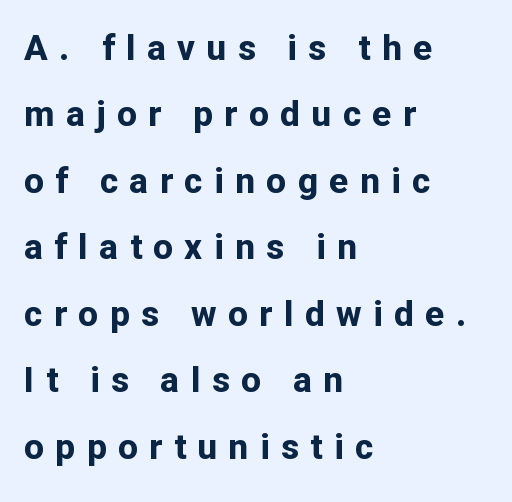
The image shows 35 px bold sans-serif type, upright; set left-aligned, loose line spacing (1.9x), unusually wide letter spacing (+0.33 em), not underlined; low stroke contrast and a medium x-height.
